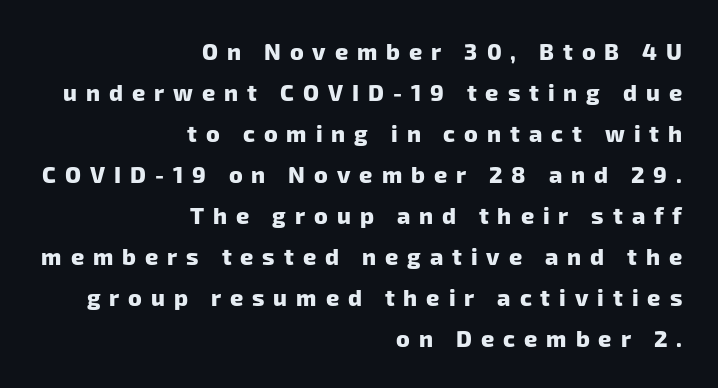
How are the letters spaced? Widely, with obvious added tracking. Each line ends at the same right margin while the left side varies. Descenders hang freely into open space. Students, this is bold: see how much ink each stroke carries.
